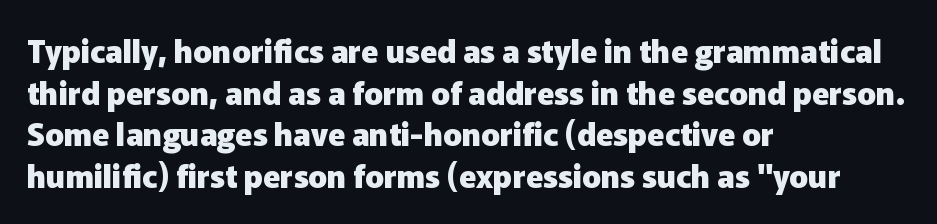
The face used here is a sans, in the tradition of grotesques and geometrics. Note the varied advance widths — an 'i' is clearly narrower than an 'm'. The tracking reads as untouched default to a designer's eye. Leading: standard. Typeset ragged right — the left edge is the straight one.
